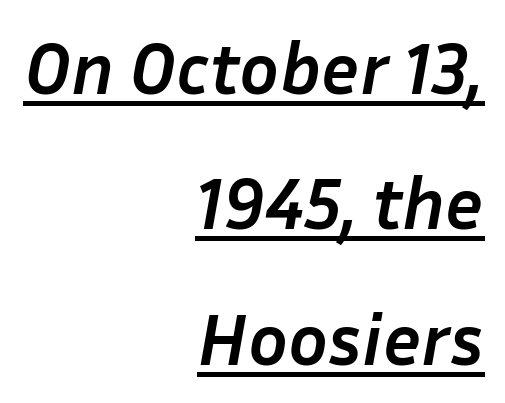
Caption: bold face, heavy strokes. Honestly, the underline is the first thing you notice here. This sample uses plain, unmodified letter spacing. Is the type slanted? Yes — the strokes lean at a clear angle.
